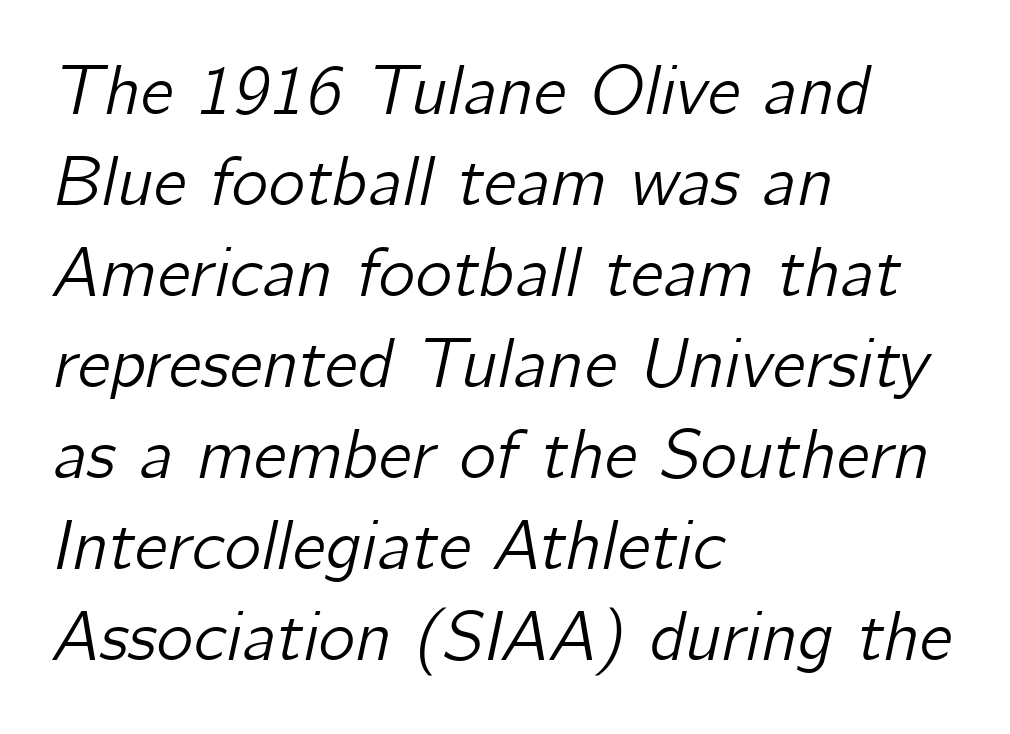
Q: Is the text italic (slanted)? A: Yes, it leans right by about 12 degrees.
Q: Is the text underlined? A: No.
Q: How is the paragraph aligned? A: Left-aligned.
Q: Is the spacing between letters normal or unusually wide? A: Normal.
Q: Is the spacing between lines tight, normal or loose? A: Normal.
Q: Width (condensed, normal, or wide)? A: Normal.
Q: Stroke contrast? A: Low.
Q: x-height? A: Medium.
Q: Monospaced? A: No.
